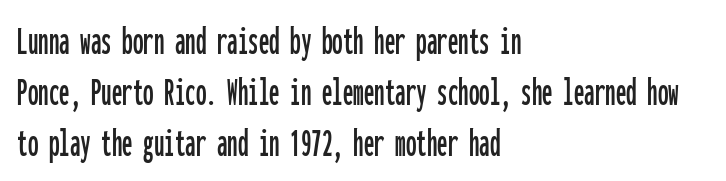
The letterforms sit shoulder to shoulder at normal distance. Every stem runs plumb, perpendicular to the baseline. Underlining? Definitely not there. A sans-serif font was chosen for this passage. These lines are set flush left with a ragged right edge. Here the designer chose a console-style face with uniform glyph widths.
